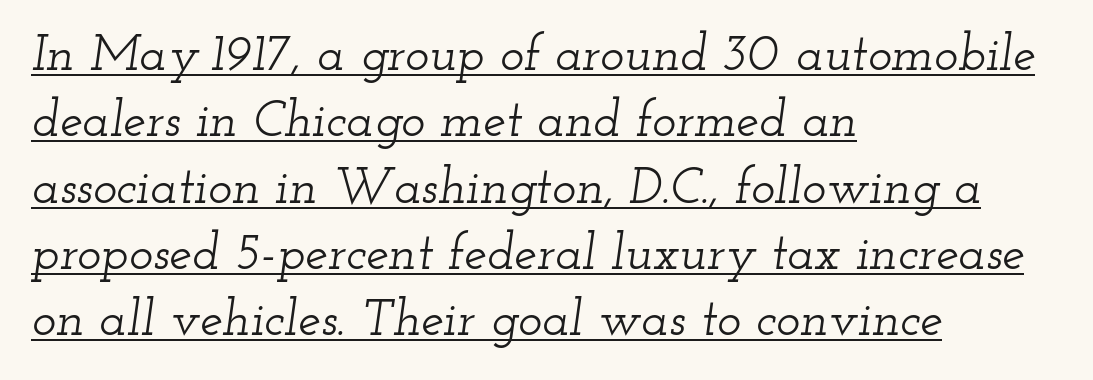
The image shows 51 px wide serif type, italic (leaning right); set left-aligned, normal line spacing (1.3x), normal letter spacing, underlined; low stroke contrast and a small x-height.
